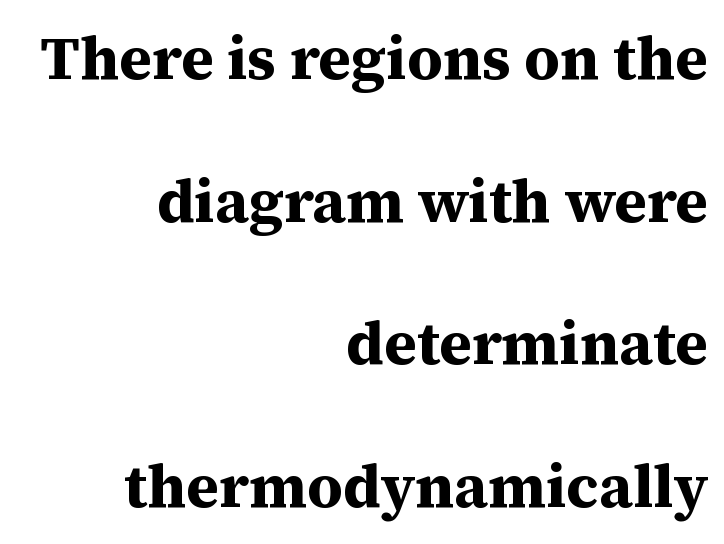
The image shows 61 px bold serif type, upright; set right-aligned, loose line spacing (2.34x), normal letter spacing, not underlined; medium stroke contrast and a medium x-height.
